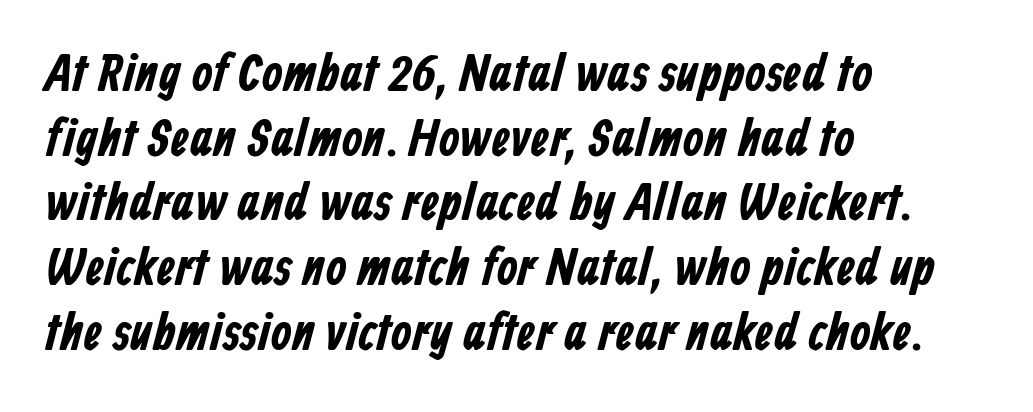
Q: Is the typeface a serif or a sans-serif typeface? A: Sans-serif.
Q: Is the text underlined? A: No.
Q: How is the paragraph aligned? A: Left-aligned.
Q: Is the spacing between letters normal or unusually wide? A: Normal.
Q: Width (condensed, normal, or wide)? A: Condensed.
Q: Stroke contrast? A: Low.
Q: x-height? A: Medium.
Q: Monospaced? A: No.
